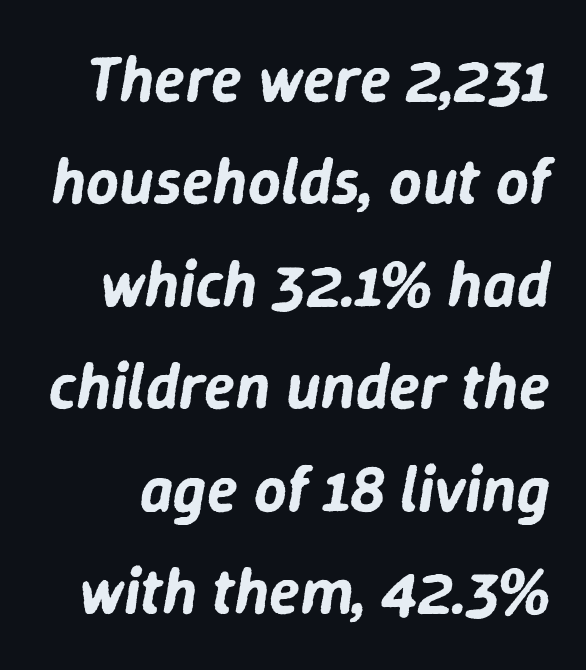
One glance says typical: line gaps are just what's usual. The rendering applies a slant to the glyphs. Tracking here is standard; glyphs follow each other at the usual distance. Nobody drew a line under any word here. The passage shown is typed in a proportional face where columns would drift.
